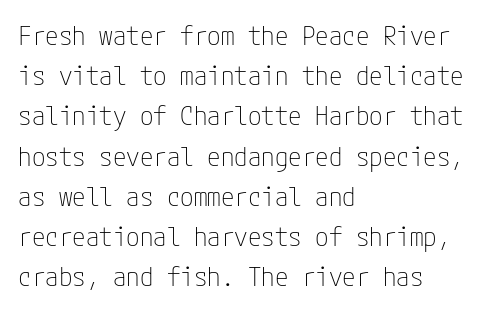
Q: Is the text bold? A: No.
Q: Is the text italic (slanted)? A: No, it is upright.
Q: Is the text underlined? A: No.
Q: How is the paragraph aligned? A: Left-aligned.
Q: Is the spacing between letters normal or unusually wide? A: Normal.
Q: Is the spacing between lines tight, normal or loose? A: Normal.
